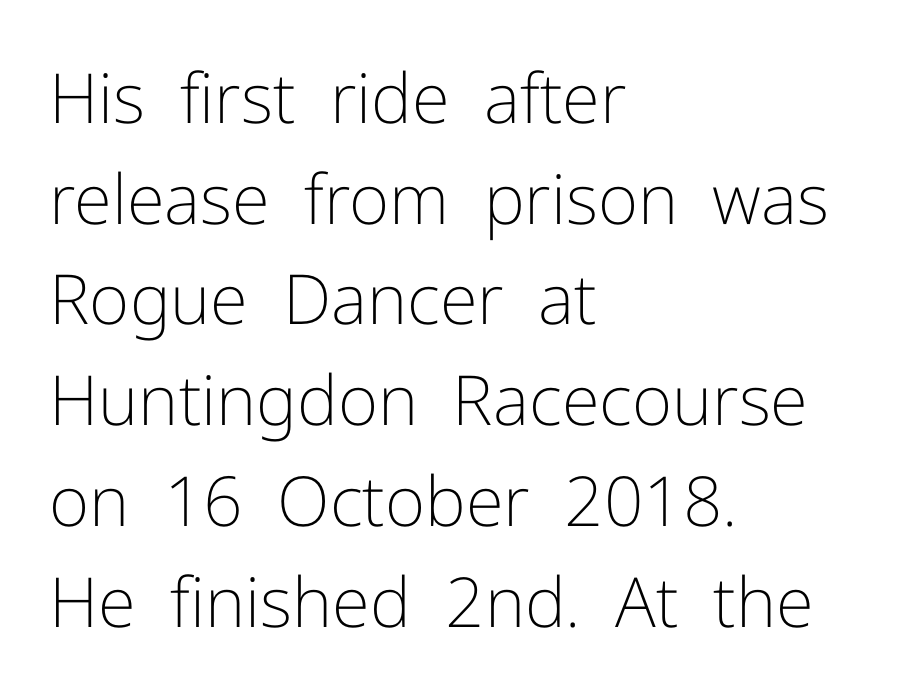
Vertical stems look standard width or narrower in stroke. The letters advance in unequal steps, a hallmark of proportional type. Type without underlining. Style check: upright. Horizontally, the lines are justified to the leading edge only. Each new line begins a customary step beneath the previous one.
